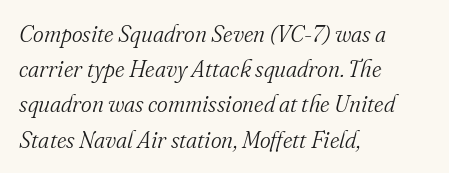
Q: Is the text bold? A: No.
Q: Is the text italic (slanted)? A: Yes, it leans right by about 16 degrees.
Q: Is the text underlined? A: No.
Q: How is the paragraph aligned? A: Left-aligned.
Q: Is the spacing between letters normal or unusually wide? A: Normal.
Q: Is the spacing between lines tight, normal or loose? A: Normal.
